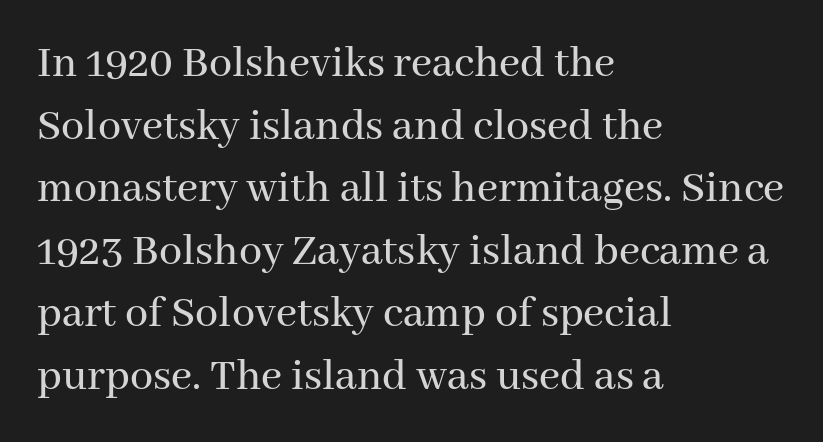
There is no visible air inserted between adjacent glyphs. The lettering holds an erect, upright posture throughout. This rendering features lettering with no underline. Stroke terminals: seriffed. Each new line begins a customary step beneath the previous one. Character widths vary here, with narrow letters taking less room than wide ones.
